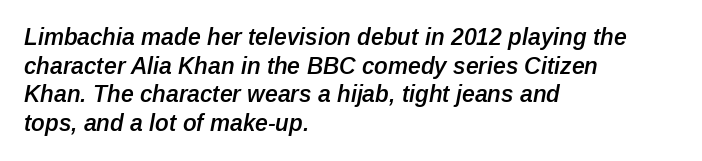
Q: Is the text bold? A: Semi-bold.
Q: Is the text italic (slanted)? A: Yes, it leans right by about 12 degrees.
Q: Is the text underlined? A: No.
Q: How is the paragraph aligned? A: Left-aligned.
Q: Is the spacing between letters normal or unusually wide? A: Normal.
Q: Is the spacing between lines tight, normal or loose? A: Normal.
